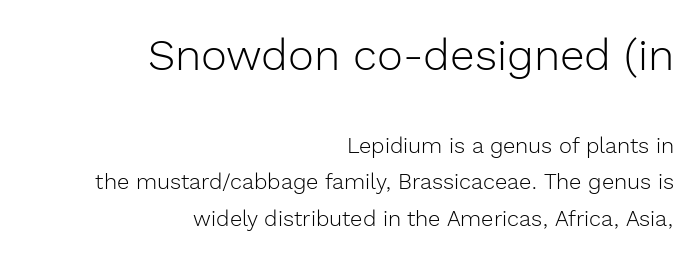
{"serif": "no", "italic": "no", "bold": "no", "weight": "light", "width": "normal", "x_height": "medium", "monospaced": "no", "underline": "no", "align": "right", "line_spacing": "normal", "line_spacing_ratio": 1.64, "letter_spacing": "normal", "letter_spacing_em": 0.0, "larger_block": "first", "size_ratio": 2.0, "glyph_px": 44}
